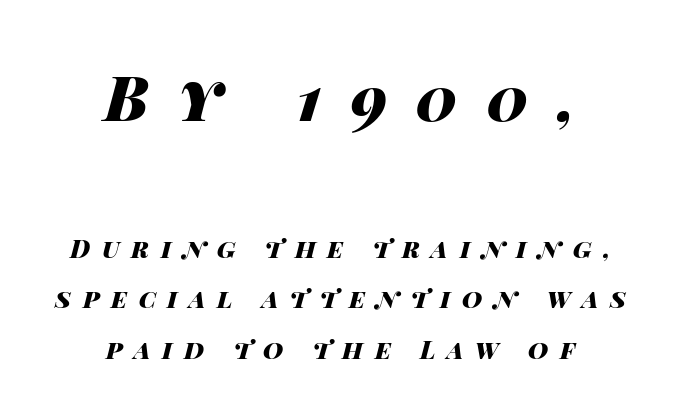
Tall strokes in this sample are angled rather than plumb. The letters advance in unequal steps, a hallmark of proportional type. The letters are bold, with thick, heavy strokes. Leftover space on each line is divided equally before and after the words.
